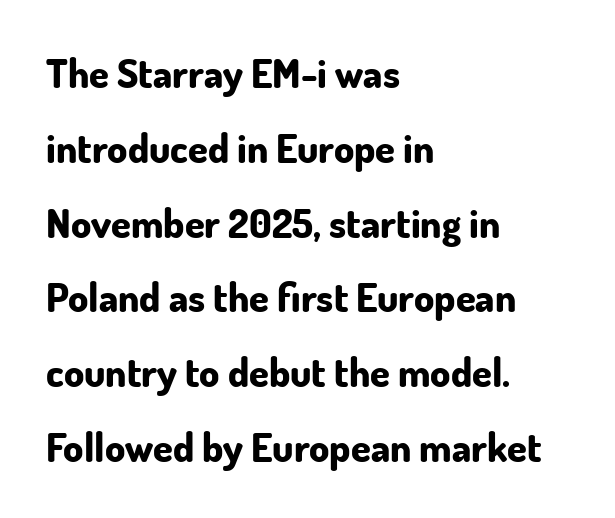
Q: Is the text bold? A: Yes.
Q: Is the text italic (slanted)? A: No, it is upright.
Q: Is the typeface a serif or a sans-serif typeface? A: Sans-serif.
Q: Is the text underlined? A: No.
Q: How is the paragraph aligned? A: Left-aligned.
Q: Is the spacing between letters normal or unusually wide? A: Normal.
Q: Width (condensed, normal, or wide)? A: Normal.
Q: Stroke contrast? A: Low.
Q: x-height? A: Small.
Q: Monospaced? A: No.
